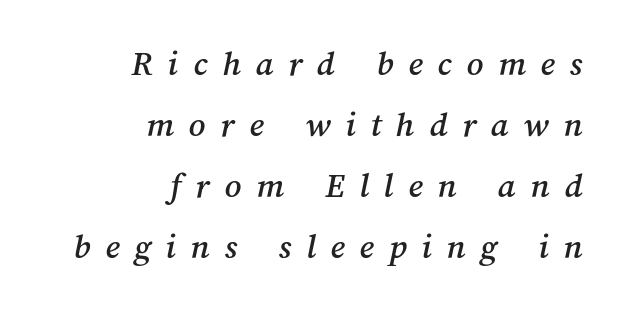
The image shows 36 px text type; set right-aligned, normal line spacing (1.69x), unusually wide letter spacing (+0.41 em), not underlined; medium stroke contrast and a medium x-height.
